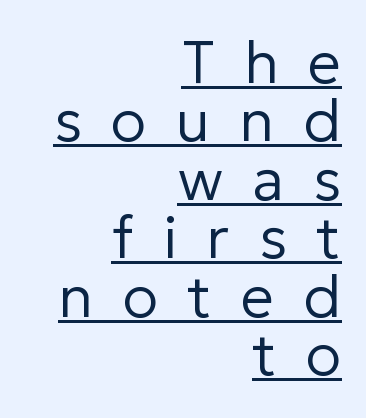
The image shows 59 px regular-weight sans-serif type, upright; set right-aligned, tight line spacing (0.99x), unusually wide letter spacing (+0.5 em), underlined; low stroke contrast and a medium x-height.
